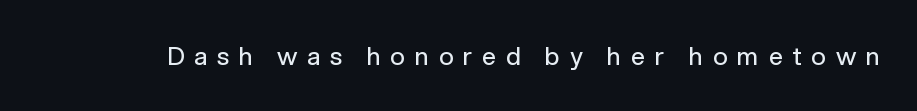
Q: Is the text bold? A: No.
Q: Is the text italic (slanted)? A: No, it is upright.
Q: Is the text underlined? A: No.
Q: Is the spacing between letters normal or unusually wide? A: Unusually wide.
